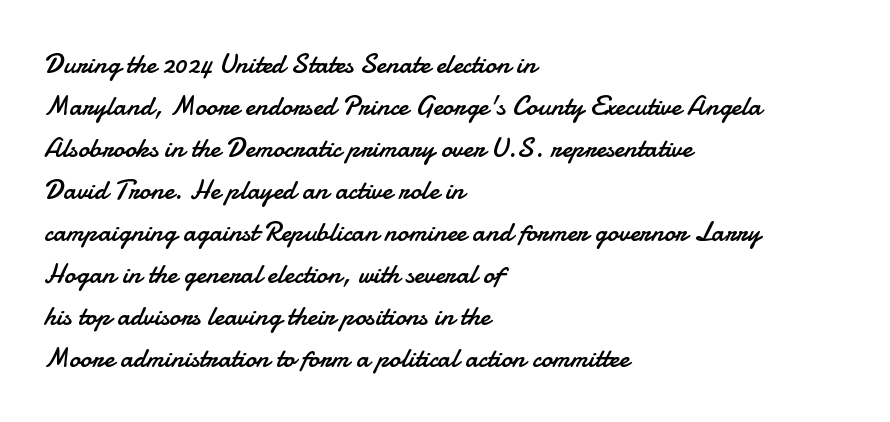
Q: Is the text bold? A: No.
Q: Is the text italic (slanted)? A: Yes.
Q: Is the typeface a serif or a sans-serif typeface? A: Sans-serif.
Q: Is the text underlined? A: No.
Q: How is the paragraph aligned? A: Left-aligned.
Q: Is the spacing between letters normal or unusually wide? A: Normal.
Q: Is the spacing between lines tight, normal or loose? A: Normal.
Q: Width (condensed, normal, or wide)? A: Normal.
Q: Stroke contrast? A: Low.
Q: x-height? A: Small.
Q: Monospaced? A: No.
